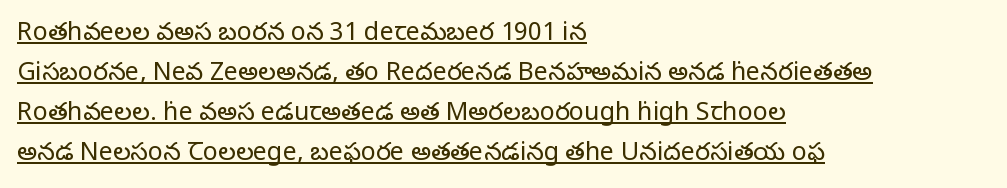
{"italic": "no", "bold": "no", "underline": "yes", "align": "left", "line_spacing": "normal", "line_spacing_ratio": 1.6, "letter_spacing": "normal", "letter_spacing_em": 0.0, "glyph_px": 25}
